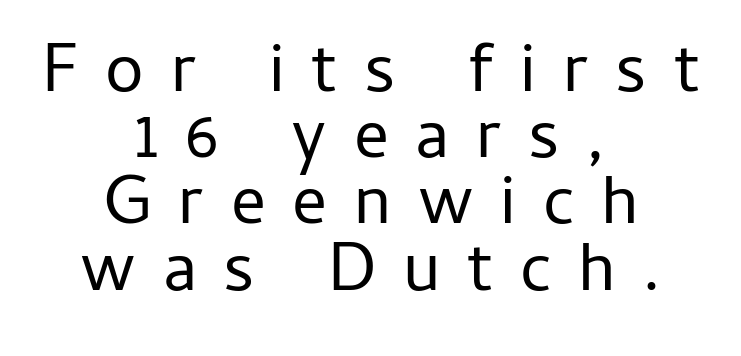
One-word summary of the alignment: center. Caption: face not bold, strokes unweighted. The line texture is sparse and dotted thanks to wide tracking. Unlike italic type, these characters show no tilt at all. Unlike a traditional serif, this face leaves its strokes unadorned. This sample trades vertical openness for compactness between lines.
